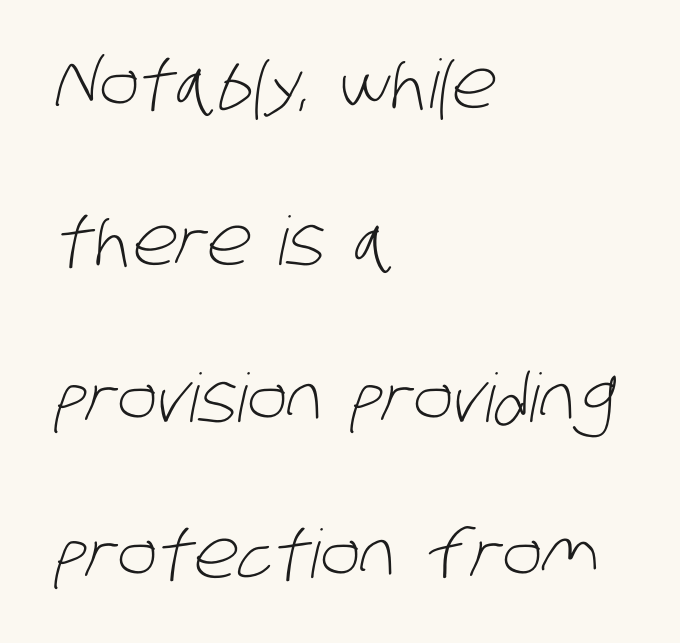
The image shows 67 px light, condensed sans-serif type; set left-aligned, loose line spacing (2.34x), normal letter spacing, not underlined; low stroke contrast and a large x-height.
